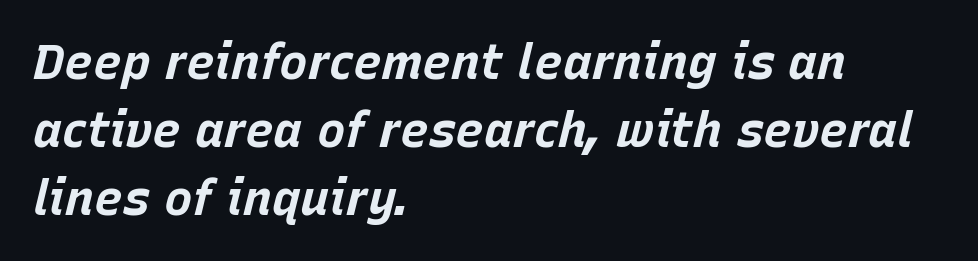
The image shows 48 px bold type, italic (leaning right); set left-aligned, normal line spacing (1.42x), normal letter spacing, not underlined; low stroke contrast and a large x-height.
